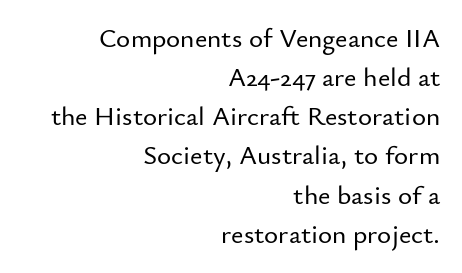
Q: Is the text italic (slanted)? A: No, it is upright.
Q: Is the text underlined? A: No.
Q: How is the paragraph aligned? A: Right-aligned.
Q: Is the spacing between letters normal or unusually wide? A: Normal.
Q: Is the spacing between lines tight, normal or loose? A: Normal.
